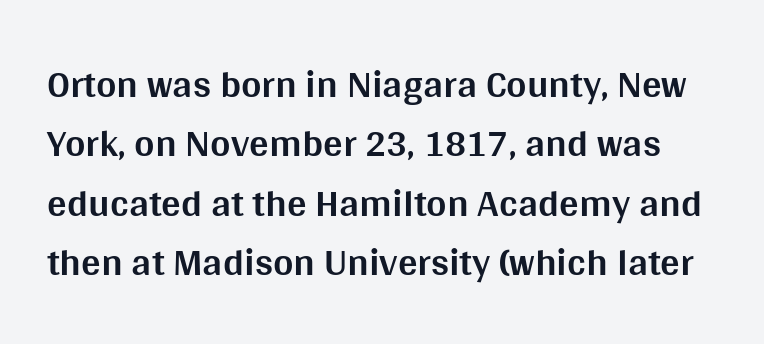
The image shows 39 px bold sans-serif type, upright; set normal line spacing (1.52x), normal letter spacing, not underlined; medium stroke contrast and a large x-height.
